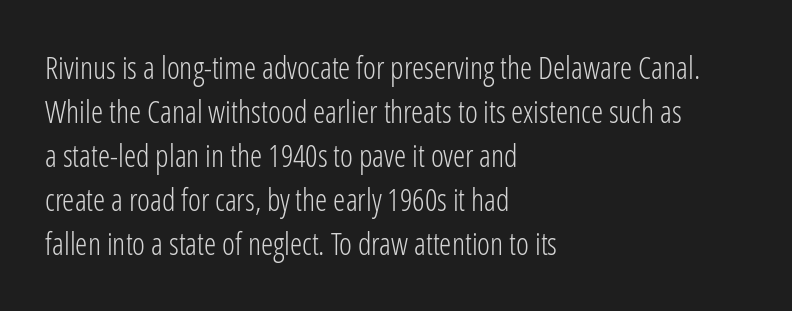
The image shows 31 px light, condensed sans-serif type, upright; set left-aligned, normal line spacing (1.42x), normal letter spacing, not underlined; low stroke contrast and a medium x-height.
